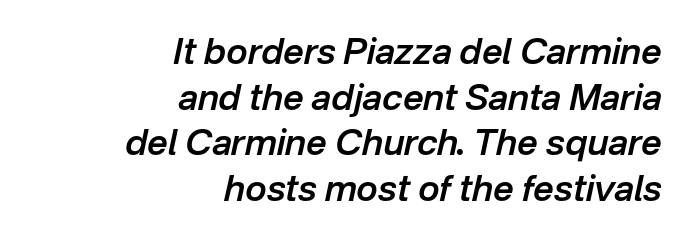
Q: Is the text bold? A: Semi-bold.
Q: Is the text italic (slanted)? A: Yes, it leans right by about 12 degrees.
Q: Is the text underlined? A: No.
Q: How is the paragraph aligned? A: Right-aligned.
Q: Is the spacing between letters normal or unusually wide? A: Normal.
Q: Is the spacing between lines tight, normal or loose? A: Normal.
Q: Width (condensed, normal, or wide)? A: Normal.
Q: Stroke contrast? A: Low.
Q: x-height? A: Medium.
Q: Monospaced? A: No.
